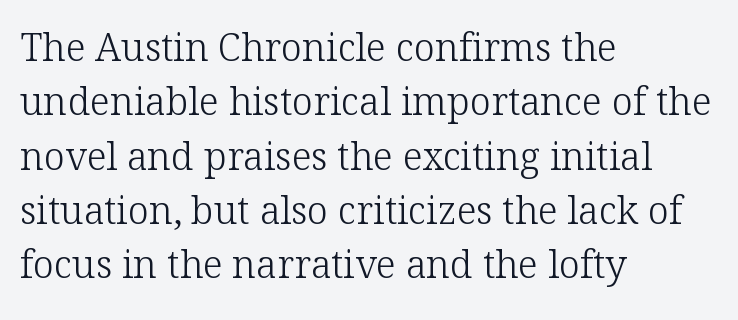
This sample uses plain, unmodified letter spacing. A clean baseline with only descenders dipping below it. Vertical spacing — default. Little horizontal feet cap the strokes, marking this as serif type.
